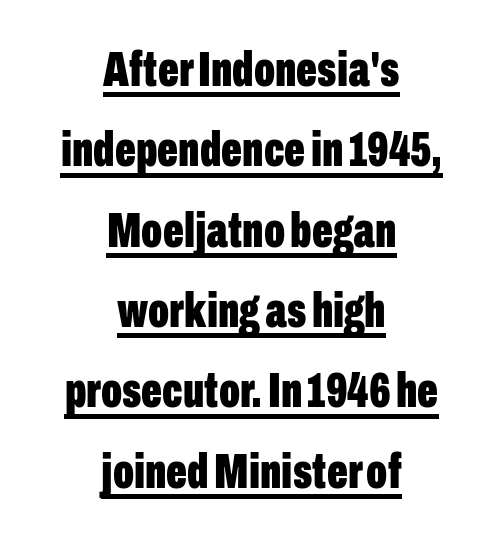
Q: Is the text bold? A: Yes.
Q: Is the text italic (slanted)? A: No, it is upright.
Q: Is the typeface a serif or a sans-serif typeface? A: Sans-serif.
Q: Is the text underlined? A: Yes.
Q: How is the paragraph aligned? A: Centered.
Q: Is the spacing between letters normal or unusually wide? A: Normal.
Q: Is the spacing between lines tight, normal or loose? A: Normal.
Q: Width (condensed, normal, or wide)? A: Condensed.
Q: Stroke contrast? A: Low.
Q: x-height? A: Medium.
Q: Monospaced? A: No.
